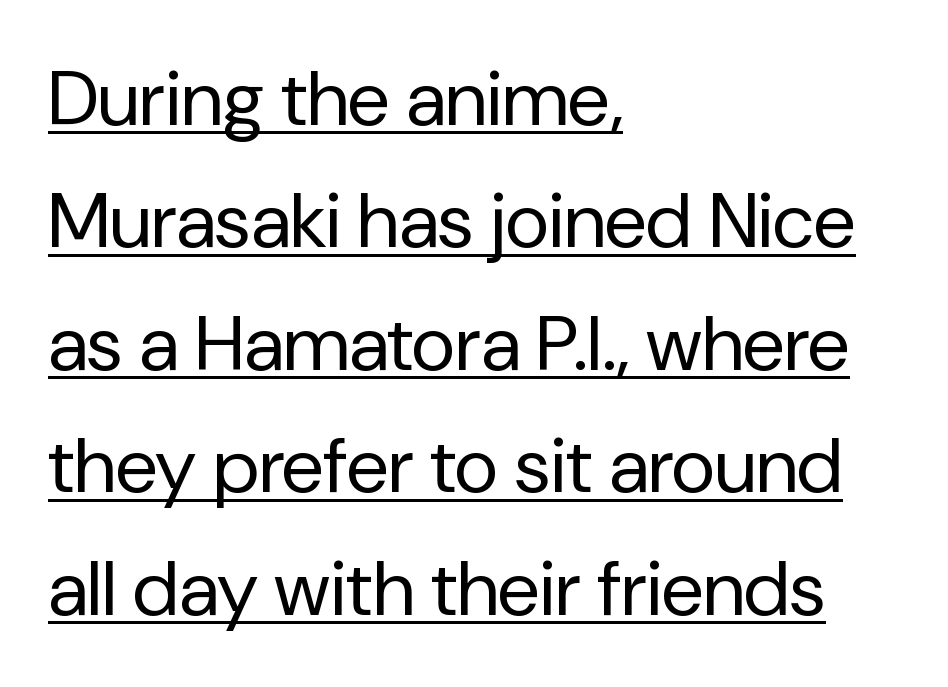
Note the varied advance widths — an 'i' is clearly narrower than an 'm'. The passage shown is not bold in any degree. The rendering uses a moderate line-height, typical for paragraphs. Unlike a traditional serif, this face leaves its strokes unadorned. The rendering uses the underline text-decoration.
